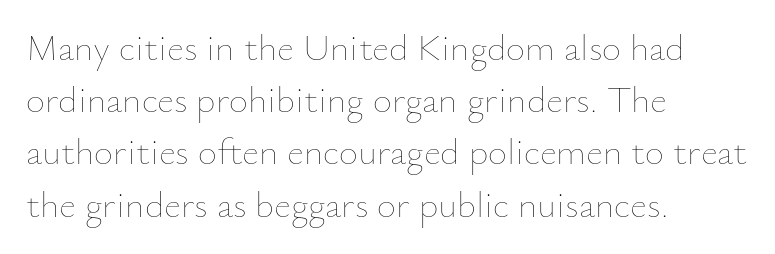
Regular leading. Nope, not italic — everything's standing straight. Students, note that the glyphs here touch the page at normal intervals. Horizontal alignment here is leftward, the default for most running prose.
